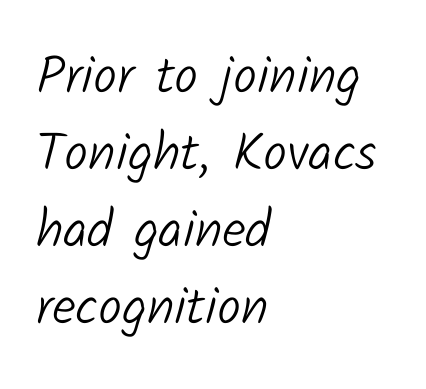
Descenders hang freely into open space. Heft: none added — not bold. Honestly, the row spacing looks completely unremarkable. Looks like regular typesetting: each glyph gets only the width it needs.
